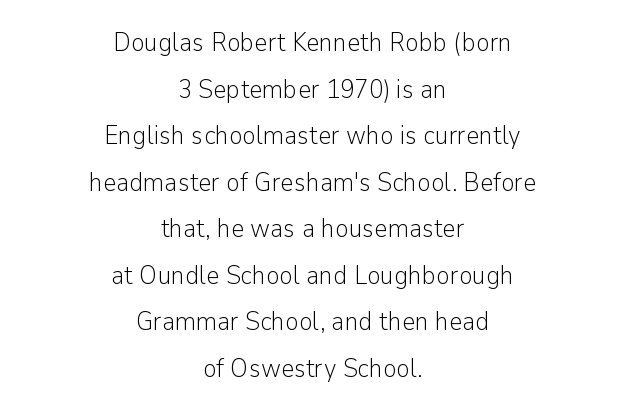
The image shows 26 px text type, upright; set centered, line spacing 1.79x, normal letter spacing, not underlined.
